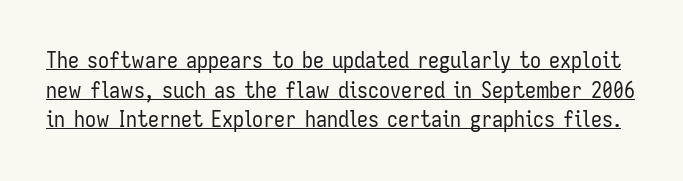
The image shows 22 px text type, upright; set normal line spacing (1.35x), normal letter spacing, underlined.
